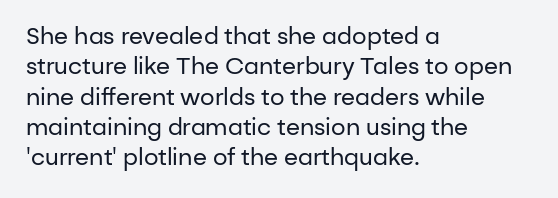
{"italic": "no", "bold": "no", "underline": "no", "align": "left", "line_spacing": "normal", "line_spacing_ratio": 1.32, "letter_spacing": "normal", "letter_spacing_em": 0.0, "glyph_px": 23}
